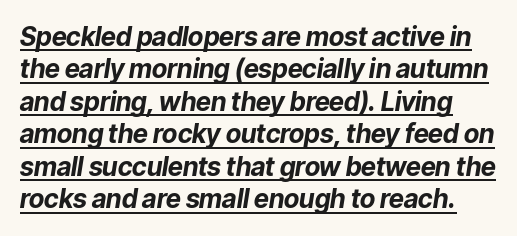
The image shows 26 px bold type, italic (leaning right); set normal line spacing (1.25x), normal letter spacing, underlined.
